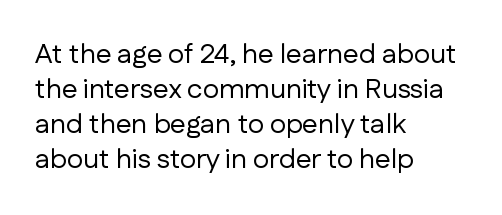
The image shows 28 px regular-weight sans-serif type, upright; set left-aligned, normal line spacing (1.25x), normal letter spacing, not underlined; low stroke contrast and a medium x-height.
